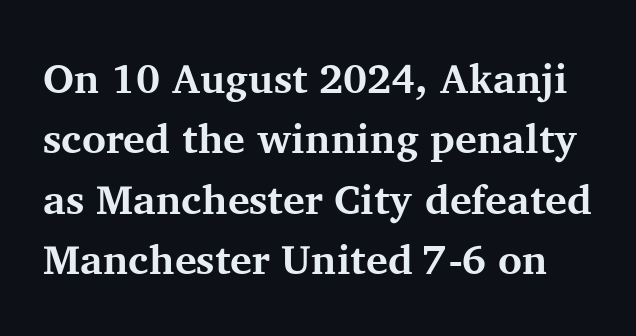
Q: Is the text bold? A: Yes.
Q: Is the text italic (slanted)? A: No, it is upright.
Q: Is the typeface a serif or a sans-serif typeface? A: Serif.
Q: Is the text underlined? A: No.
Q: Is the spacing between letters normal or unusually wide? A: Normal.
Q: Is the spacing between lines tight, normal or loose? A: Normal.
Q: Width (condensed, normal, or wide)? A: Normal.
Q: Stroke contrast? A: Medium.
Q: x-height? A: Medium.
Q: Monospaced? A: No.
